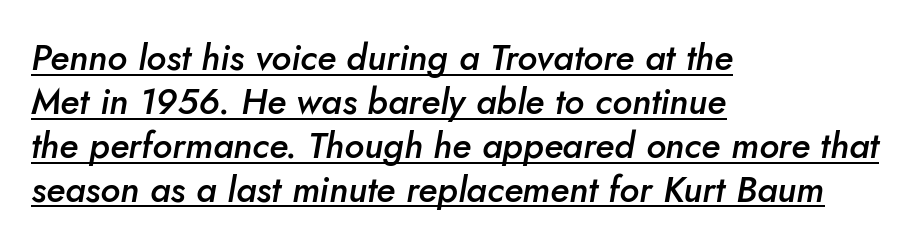
{"italic": "yes", "lean": "right", "slant_degrees": 10, "bold": "semi", "weight": "semibold", "width": "normal", "stroke_contrast": "low", "x_height": "small", "monospaced": "no", "underline": "yes", "align": "left", "line_spacing_ratio": 1.22, "letter_spacing": "normal", "letter_spacing_em": 0.0, "glyph_px": 36}
